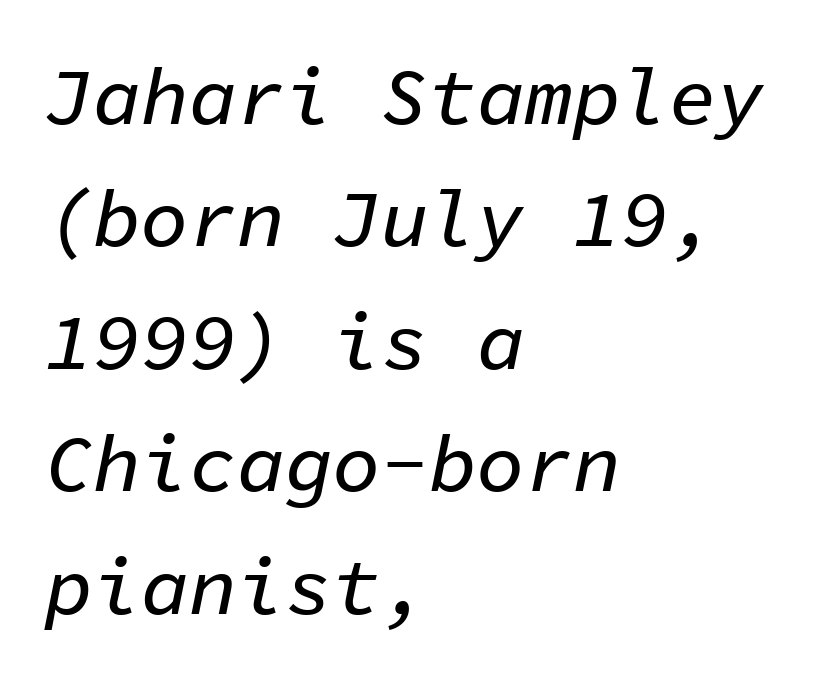
The letters sit at their default tracking, neither squeezed nor spread. Spacing verdict: monospaced, one width for all characters. Students, observe: this is what conventionally led text looks like. The specimen omits any rule beneath the text block's lines. The lines are quadded left.
